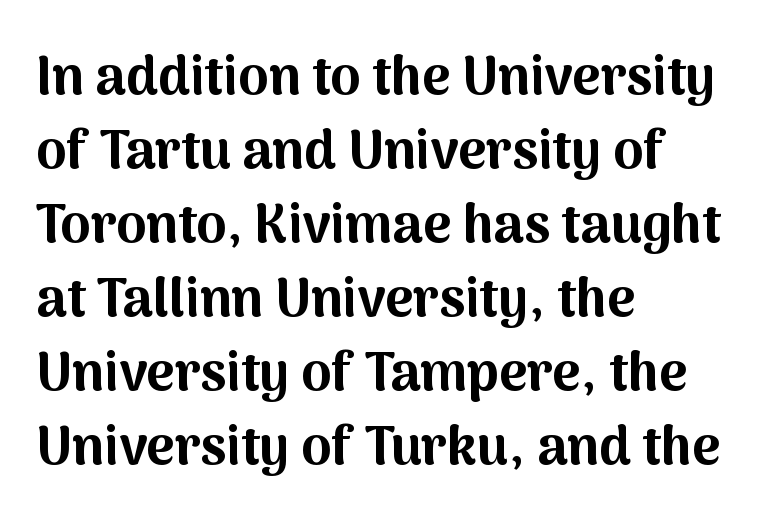
Q: Is the text bold? A: Yes.
Q: Is the text italic (slanted)? A: No, it is upright.
Q: Is the typeface a serif or a sans-serif typeface? A: Sans-serif.
Q: Is the text underlined? A: No.
Q: How is the paragraph aligned? A: Left-aligned.
Q: Is the spacing between letters normal or unusually wide? A: Normal.
Q: Is the spacing between lines tight, normal or loose? A: Normal.
Q: Width (condensed, normal, or wide)? A: Normal.
Q: Stroke contrast? A: Medium.
Q: x-height? A: Medium.
Q: Monospaced? A: No.
